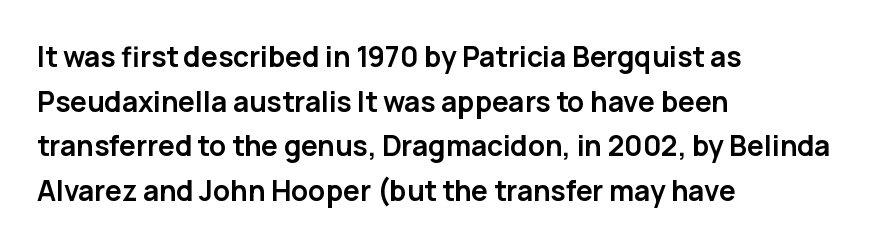
{"serif": "no", "italic": "no", "bold": "yes", "weight": "semibold", "width": "normal", "stroke_contrast": "low", "x_height": "medium", "monospaced": "no", "underline": "no", "align": "left", "line_spacing": "normal", "line_spacing_ratio": 1.59, "letter_spacing": "normal", "letter_spacing_em": 0.0, "glyph_px": 28}
